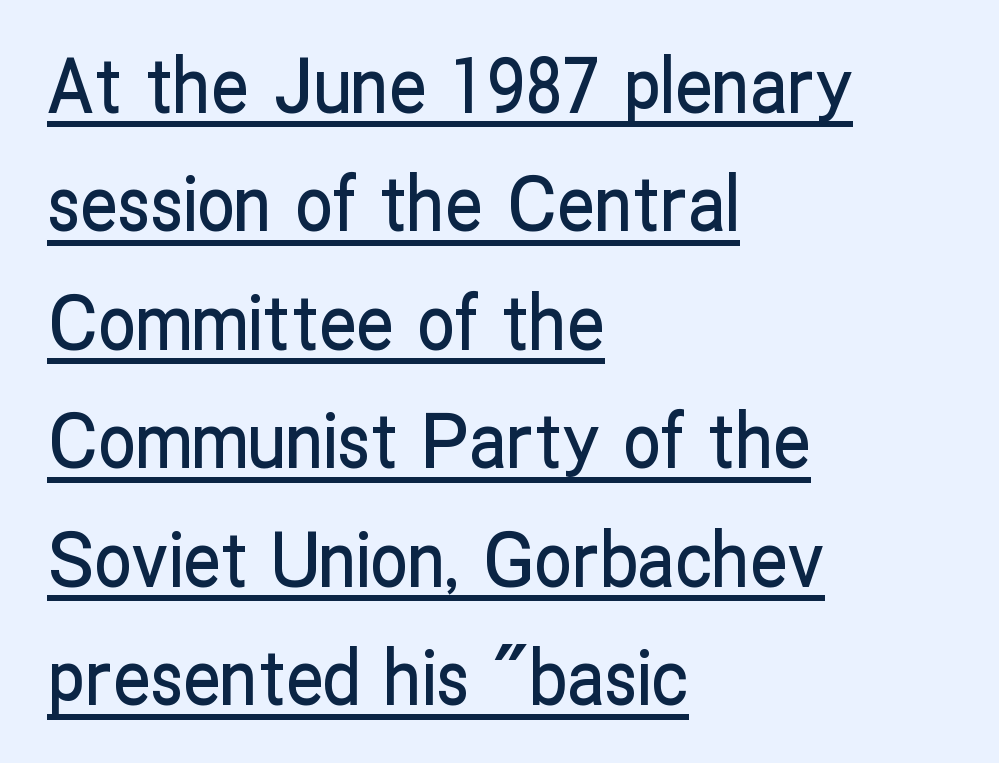
Q: Is the text italic (slanted)? A: No, it is upright.
Q: Is the typeface a serif or a sans-serif typeface? A: Sans-serif.
Q: Is the text underlined? A: Yes.
Q: How is the paragraph aligned? A: Left-aligned.
Q: Is the spacing between letters normal or unusually wide? A: Normal.
Q: Is the spacing between lines tight, normal or loose? A: Normal.
Q: Width (condensed, normal, or wide)? A: Condensed.
Q: Stroke contrast? A: Low.
Q: x-height? A: Medium.
Q: Monospaced? A: No.
